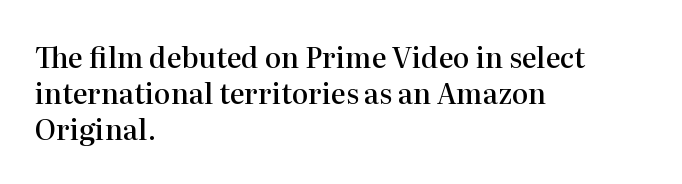
{"serif": "yes", "italic": "no", "bold": "semi", "weight": "semibold", "width": "normal", "stroke_contrast": "high", "x_height": "medium", "monospaced": "no", "underline": "no", "align": "left", "line_spacing": "normal", "line_spacing_ratio": 1.28, "letter_spacing": "normal", "letter_spacing_em": 0.0, "glyph_px": 28}
